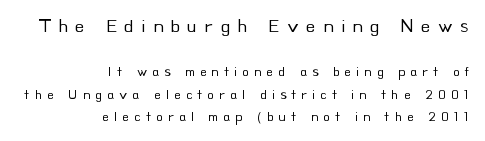
Quick note: interline space is typical. Lines of text with bare space underneath. The face used here is rendered with a markedly widened letterfit. Weight class: somewhere from thin through regular. Caption: upper text group enlarged, lower text group reduced.
